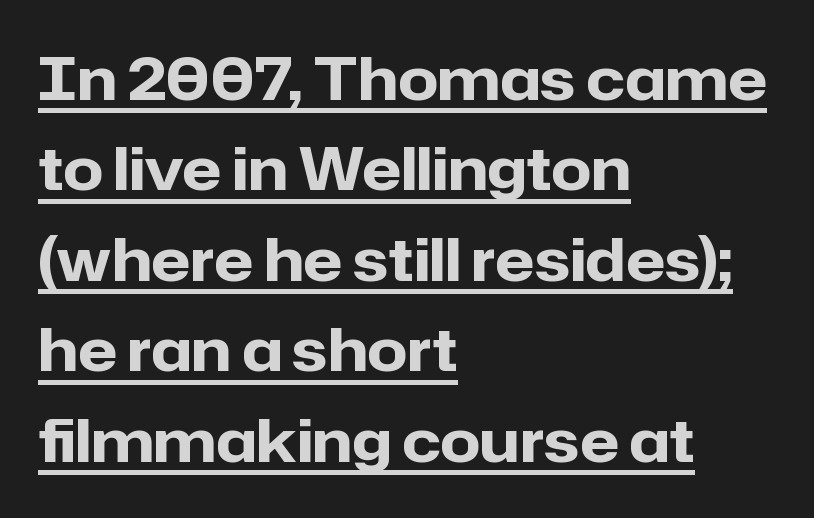
Words appear dense and cohesive because spacing is normal. Nothing sits at the stroke ends, so this counts as sans-serif. Notice how thick the strokes are: this is what a full bold looks like. Glance below the letters and you will spot a drawn line. This sample is left-justified, so line endings fall wherever the words run out. Think of a printed novel: that variable character pitch is what you see here.
